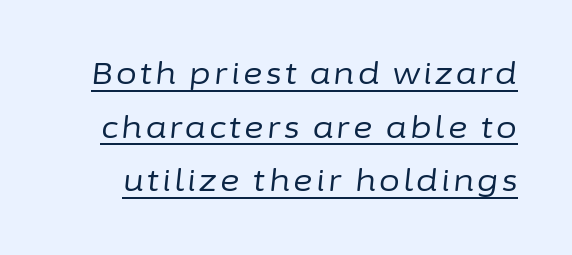
This sample has the flowing, uneven cadence of proportional lettering. Stem width sits at or under what a default text font uses. This is oblique type, the kind used for emphasis or titles. Underlining? Definitely there.
